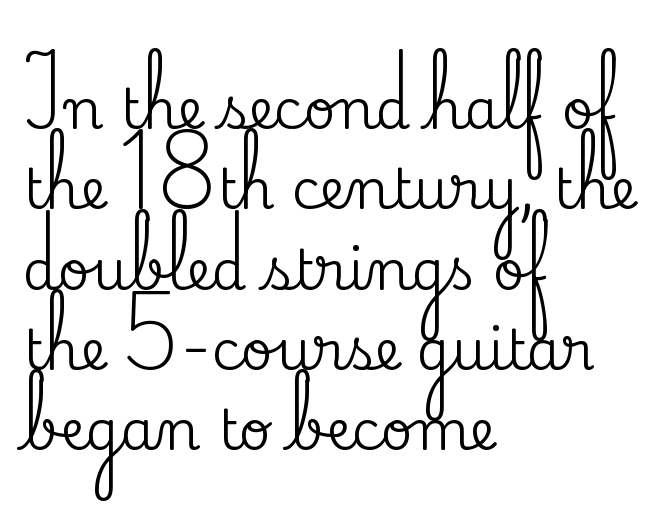
{"serif": "yes", "italic": "no", "width": "normal", "stroke_contrast": "medium", "x_height": "small", "monospaced": "no", "underline": "no", "align": "left", "line_spacing": "normal", "line_spacing_ratio": 1.46, "letter_spacing": "normal", "letter_spacing_em": 0.0, "glyph_px": 55}
